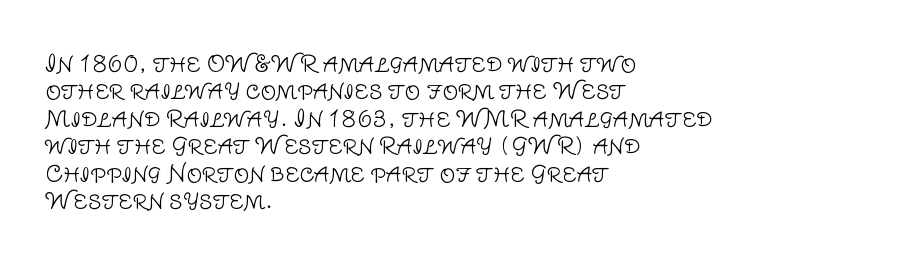
Counters stay open thanks to moderate or lighter strokes. All the whitespace from short lines collects on the right. Normally led — the rows are evenly, conventionally spaced. The glyphs are unaccompanied by any horizontal stroke below them.
